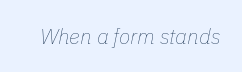
Compared with typical body copy, the letter spacing here is the same. Anything drawn beneath the words? Only blank space. Is this a heavy cut? Hardly; it is regular or lighter. A typesetter would mark this as italic.
